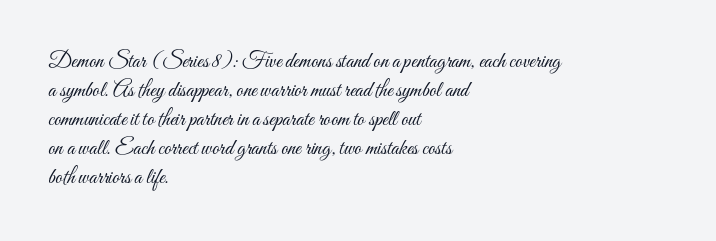
The passage shown has conventional tracking throughout. Every row of glyphs begins at an identical x-position on the left. A normal amount of white space separates one row of letters from the next. Type without underlining.
